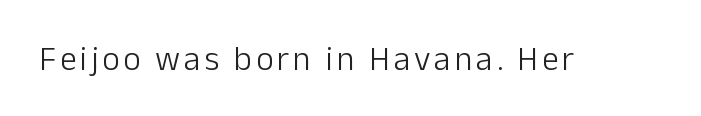
Q: Is the text bold? A: No.
Q: Is the text italic (slanted)? A: No, it is upright.
Q: Is the typeface a serif or a sans-serif typeface? A: Sans-serif.
Q: Is the text underlined? A: No.
Q: Width (condensed, normal, or wide)? A: Normal.
Q: Stroke contrast? A: Low.
Q: x-height? A: Medium.
Q: Monospaced? A: No.
